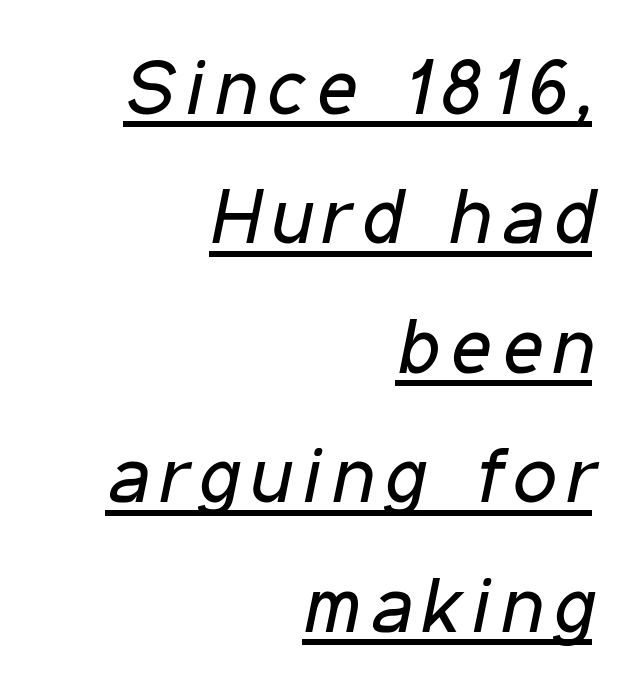
{"italic": "yes", "lean": "right", "slant_degrees": 11, "bold": "no", "weight": "regular", "width": "condensed", "stroke_contrast": "low", "x_height": "medium", "monospaced": "no", "underline": "yes", "align": "right", "line_spacing": "normal", "line_spacing_ratio": 1.66, "glyph_px": 78}
